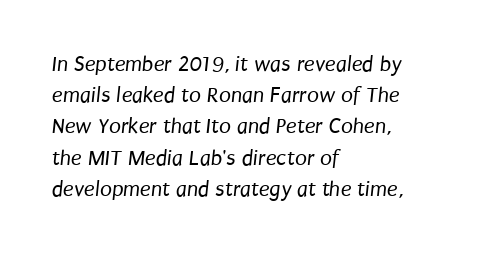
{"bold": "no", "underline": "no", "align": "left", "line_spacing": "normal", "line_spacing_ratio": 1.42, "letter_spacing": "normal", "letter_spacing_em": 0.0, "glyph_px": 22}
